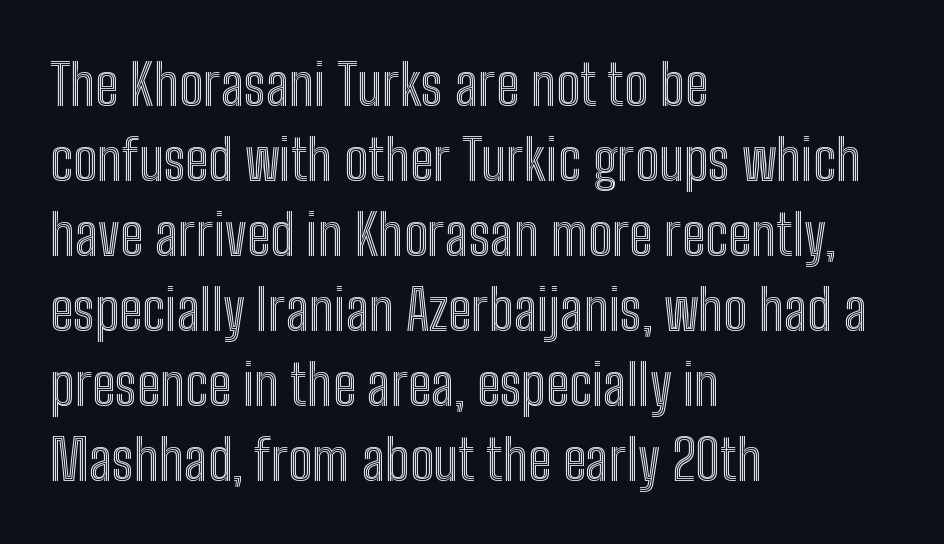
{"italic": "no", "width": "condensed", "x_height": "medium", "monospaced": "no", "underline": "no", "align": "left", "line_spacing": "normal", "line_spacing_ratio": 1.34, "letter_spacing": "normal", "letter_spacing_em": 0.0, "glyph_px": 56}
